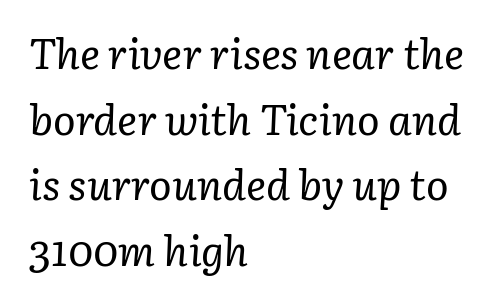
The image shows 42 px regular-weight serif type, italic (leaning right); set left-aligned, normal line spacing (1.56x), normal letter spacing, not underlined; low stroke contrast and a medium x-height.
